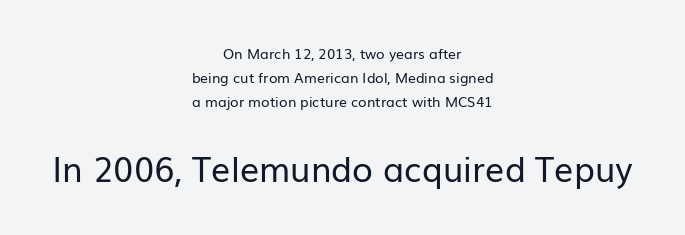
Posture: straight, roman, zero tilt. Type size steps up from the first block to the second. The string is rendered with underlining switched off. In CSS terms this would be text-align: center. Observe the ordinary spacing: letters are neighbours, not strangers. The glyphs in this specimen are sans serif.
